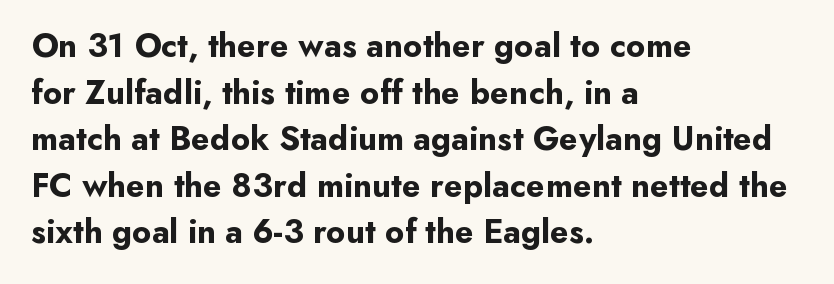
The image shows 34 px bold sans-serif type, upright; set left-aligned, normal line spacing (1.37x), normal letter spacing, not underlined; low stroke contrast and a small x-height.
